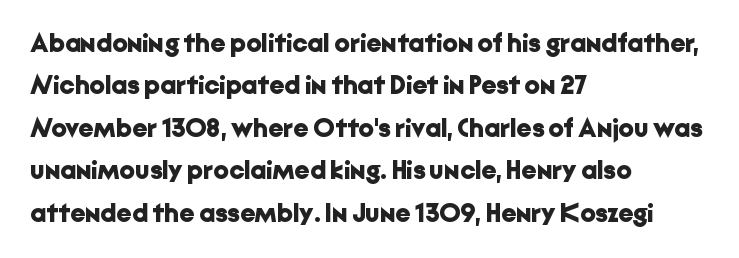
The image shows 27 px bold type, upright; set left-aligned, normal line spacing (1.57x), normal letter spacing, not underlined.
